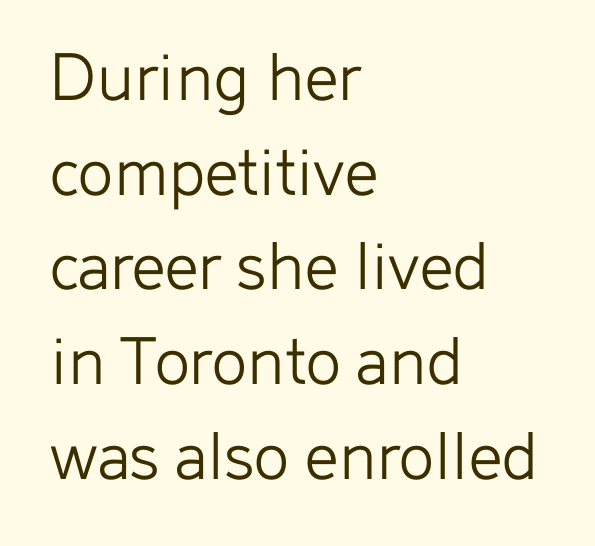
Q: Is the text bold? A: No.
Q: Is the text italic (slanted)? A: No, it is upright.
Q: Is the typeface a serif or a sans-serif typeface? A: Sans-serif.
Q: Is the text underlined? A: No.
Q: How is the paragraph aligned? A: Left-aligned.
Q: Is the spacing between letters normal or unusually wide? A: Normal.
Q: Is the spacing between lines tight, normal or loose? A: Normal.
Q: Width (condensed, normal, or wide)? A: Normal.
Q: Stroke contrast? A: Low.
Q: x-height? A: Medium.
Q: Monospaced? A: No.
